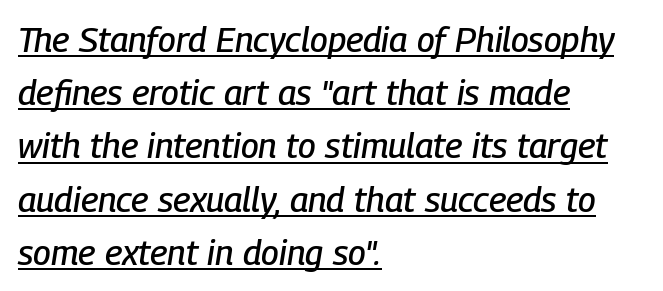
The face used here is proportionally spaced, like ordinary book or web type. Typeset ragged right — the left edge is the straight one. Compared with ordinary roman type, these characters are visibly tilted. The designer left line spacing at the default.
